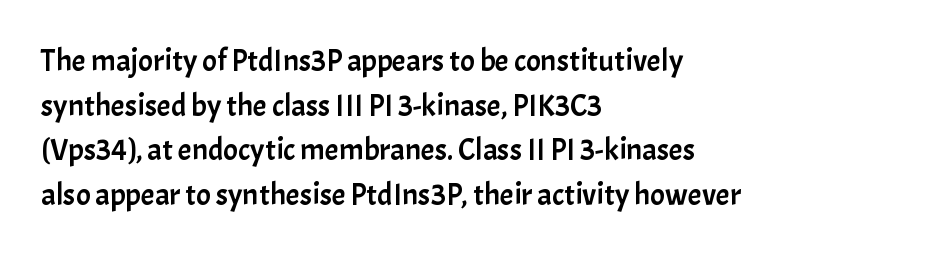
Q: Is the text italic (slanted)? A: No, it is upright.
Q: Is the typeface a serif or a sans-serif typeface? A: Sans-serif.
Q: Is the text underlined? A: No.
Q: How is the paragraph aligned? A: Left-aligned.
Q: Is the spacing between letters normal or unusually wide? A: Normal.
Q: Is the spacing between lines tight, normal or loose? A: Normal.
Q: Width (condensed, normal, or wide)? A: Normal.
Q: Stroke contrast? A: Low.
Q: x-height? A: Medium.
Q: Monospaced? A: No.
